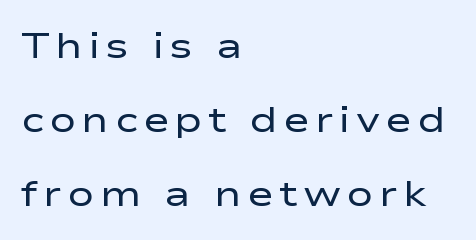
The image shows 36 px regular-weight, wide sans-serif type, upright; set left-aligned, loose line spacing (2.05x), not underlined; low stroke contrast and a medium x-height.
